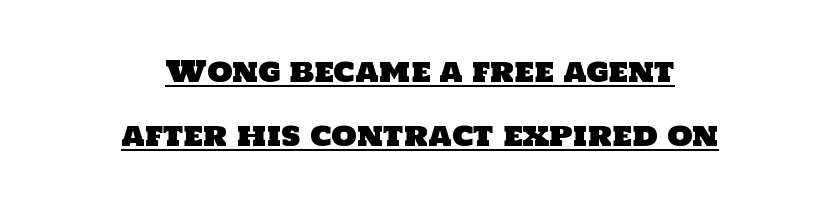
The image shows 29 px sans-serif type; set centered, loose line spacing (2.2x), normal letter spacing, underlined; low stroke contrast and a large x-height.
